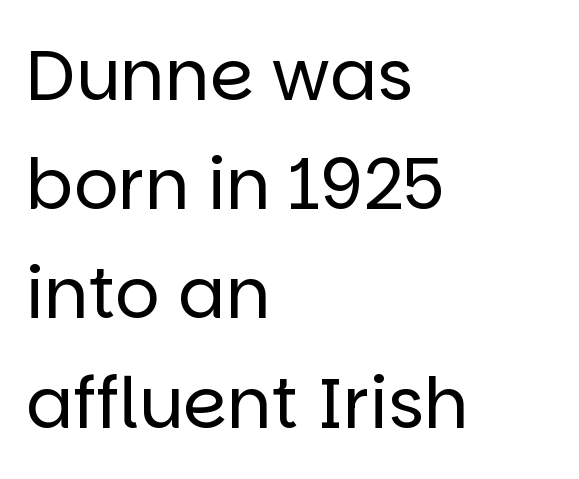
The image shows 70 px regular-weight sans-serif type, upright; set left-aligned, normal line spacing (1.56x), normal letter spacing, not underlined; low stroke contrast and a large x-height.
